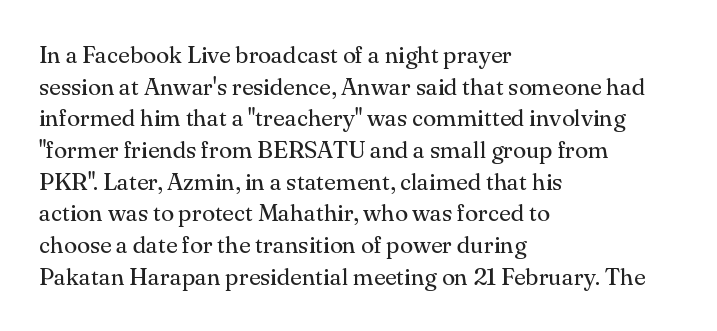
{"italic": "no", "bold": "no", "underline": "no", "align": "left", "line_spacing": "normal", "line_spacing_ratio": 1.32, "letter_spacing": "normal", "letter_spacing_em": 0.0, "glyph_px": 24}
